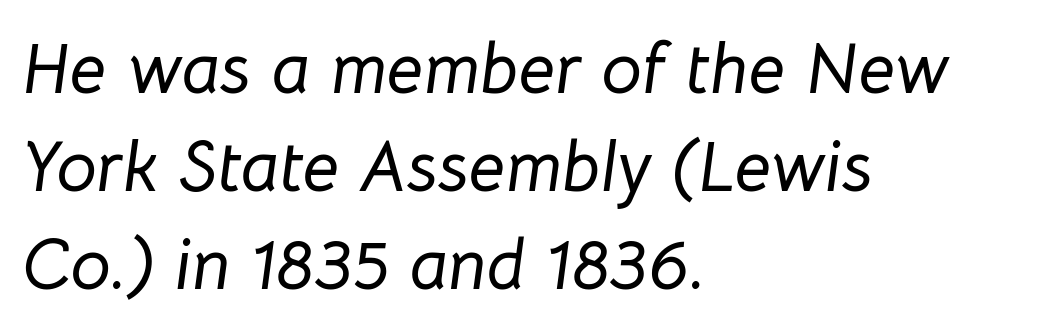
The image shows 72 px text type, italic (leaning right); set left-aligned, normal line spacing (1.36x), normal letter spacing, not underlined; low stroke contrast and a medium x-height.
